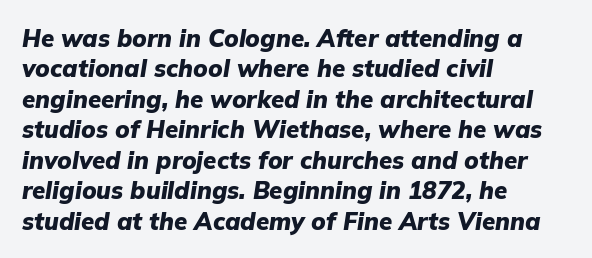
Regular leading. Italic: yes, the glyphs are oblique. Letters rest on an invisible, unmarked baseline. No extra tracking has been applied to these lines.
